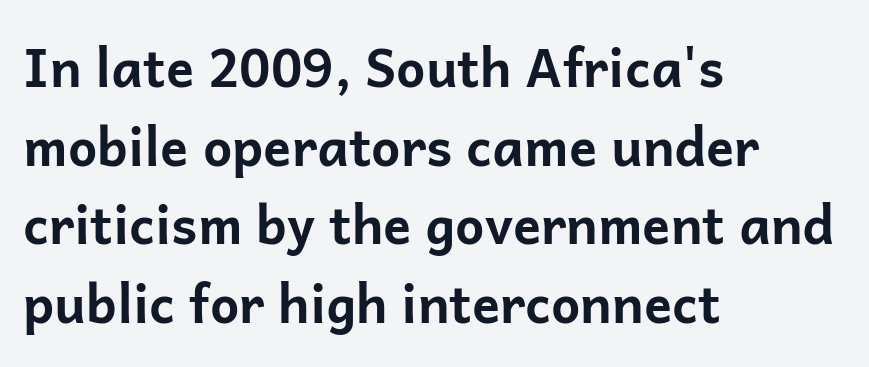
Q: Is the text bold? A: Yes.
Q: Is the text italic (slanted)? A: No, it is upright.
Q: Is the typeface a serif or a sans-serif typeface? A: Sans-serif.
Q: Is the text underlined? A: No.
Q: How is the paragraph aligned? A: Left-aligned.
Q: Is the spacing between letters normal or unusually wide? A: Normal.
Q: Is the spacing between lines tight, normal or loose? A: Normal.
Q: Width (condensed, normal, or wide)? A: Normal.
Q: Stroke contrast? A: Low.
Q: x-height? A: Medium.
Q: Monospaced? A: No.
